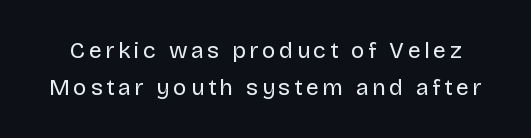
Interline gaps are of average width in this sample. Honestly, there is no underline to notice here at all. No letter is thick-stroked: the sample isn't bold. These lines were composed using upright roman letters.
